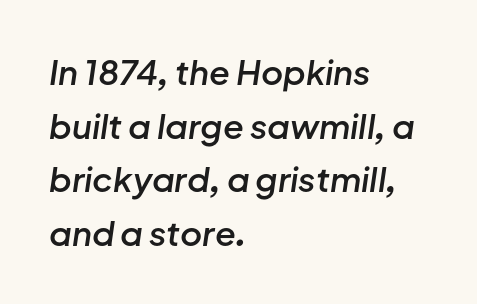
Q: Is the text bold? A: Semi-bold.
Q: Is the text italic (slanted)? A: Yes, it leans right by about 8 degrees.
Q: Is the text underlined? A: No.
Q: How is the paragraph aligned? A: Left-aligned.
Q: Is the spacing between letters normal or unusually wide? A: Normal.
Q: Is the spacing between lines tight, normal or loose? A: Normal.
Q: Width (condensed, normal, or wide)? A: Normal.
Q: Stroke contrast? A: Low.
Q: x-height? A: Medium.
Q: Monospaced? A: No.
